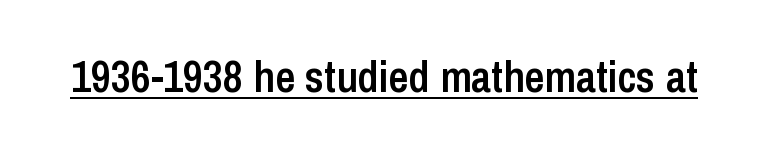
Q: Is the text bold? A: Semi-bold.
Q: Is the text italic (slanted)? A: No, it is upright.
Q: Is the typeface a serif or a sans-serif typeface? A: Sans-serif.
Q: Is the text underlined? A: Yes.
Q: Is the spacing between letters normal or unusually wide? A: Normal.
Q: Width (condensed, normal, or wide)? A: Condensed.
Q: Stroke contrast? A: Low.
Q: x-height? A: Medium.
Q: Monospaced? A: No.
